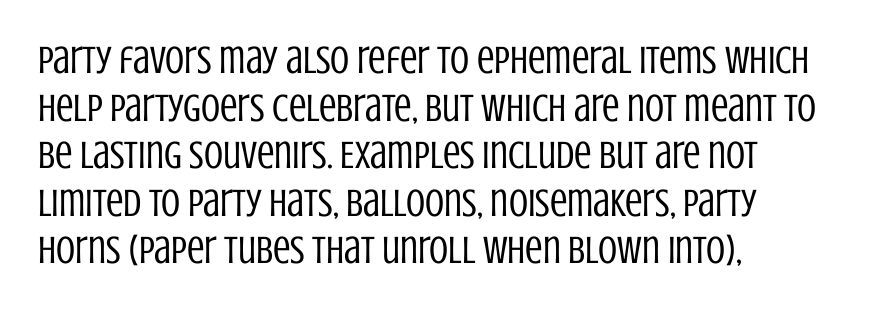
The image shows 39 px regular-weight, condensed sans-serif type, upright; set left-aligned, line spacing 1.22x, normal letter spacing, not underlined; low stroke contrast and a large x-height.
